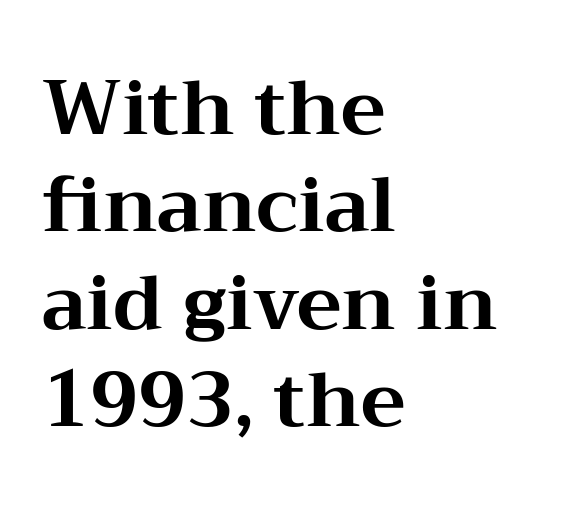
This rendering features lettering with no underline. Ascenders rise straight up at ninety degrees. Classification — serif. The compositor pushed each line to the left boundary. The lines sit at an ordinary, default distance from one another. Emphasis by weight is at full strength: bold.
